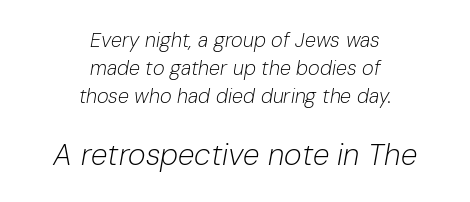
Q: Is the text bold? A: No.
Q: Is the text italic (slanted)? A: Yes, it leans right by about 10 degrees.
Q: Is the text underlined? A: No.
Q: How is the paragraph aligned? A: Centered.
Q: Is the spacing between letters normal or unusually wide? A: Normal.
Q: Is the spacing between lines tight, normal or loose? A: Normal.
Q: Which block of text is set in a larger size, the first (top) or the second (bottom)? A: The second (bottom) one.
Q: Width (condensed, normal, or wide)? A: Normal.
Q: Stroke contrast? A: Low.
Q: x-height? A: Medium.
Q: Monospaced? A: No.
